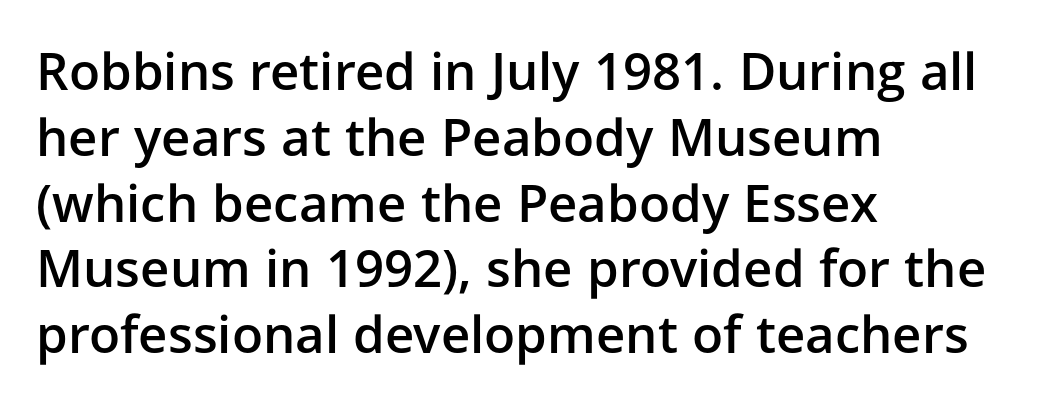
A student would call this left alignment; a typographer would say flush left, rag right. A roman cut, with each character standing at attention. This rendering features lettering with no underline. Proportional: the letters do not fall into vertical columns.
